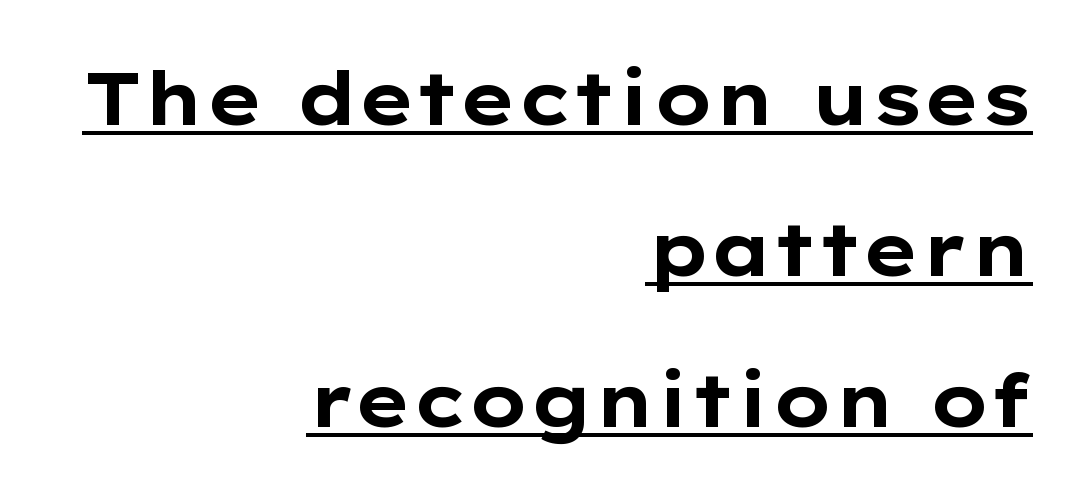
Q: Is the text bold? A: Yes.
Q: Is the text italic (slanted)? A: No, it is upright.
Q: Is the typeface a serif or a sans-serif typeface? A: Sans-serif.
Q: Is the text underlined? A: Yes.
Q: How is the paragraph aligned? A: Right-aligned.
Q: Is the spacing between letters normal or unusually wide? A: Normal.
Q: Is the spacing between lines tight, normal or loose? A: Loose.
Q: Width (condensed, normal, or wide)? A: Wide.
Q: Stroke contrast? A: Low.
Q: x-height? A: Medium.
Q: Monospaced? A: No.
